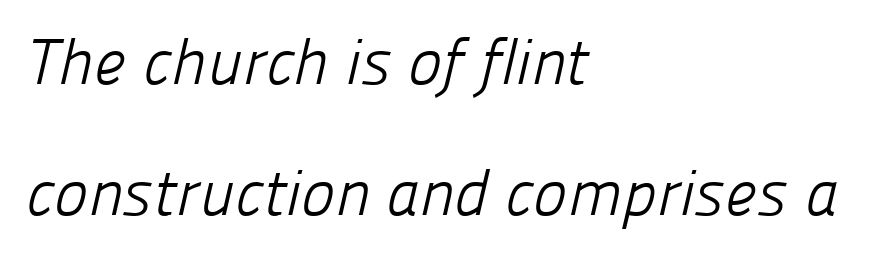
The image shows 64 px light sans-serif type; set left-aligned, loose line spacing (2.04x), normal letter spacing, not underlined; low stroke contrast and a medium x-height.
